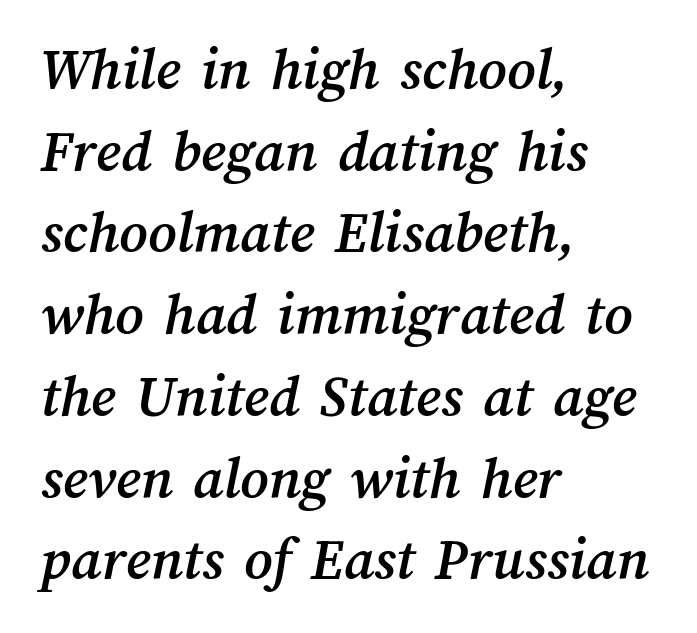
Q: Is the text underlined? A: No.
Q: How is the paragraph aligned? A: Left-aligned.
Q: Is the spacing between letters normal or unusually wide? A: Normal.
Q: Is the spacing between lines tight, normal or loose? A: Normal.
Q: Width (condensed, normal, or wide)? A: Normal.
Q: Stroke contrast? A: Medium.
Q: x-height? A: Medium.
Q: Monospaced? A: No.
